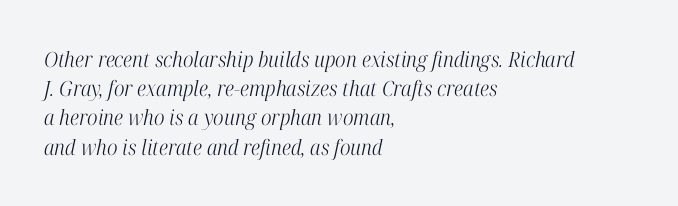
The image shows 21 px text type, italic (leaning right); set left-aligned, normal line spacing (1.39x), normal letter spacing, not underlined.
